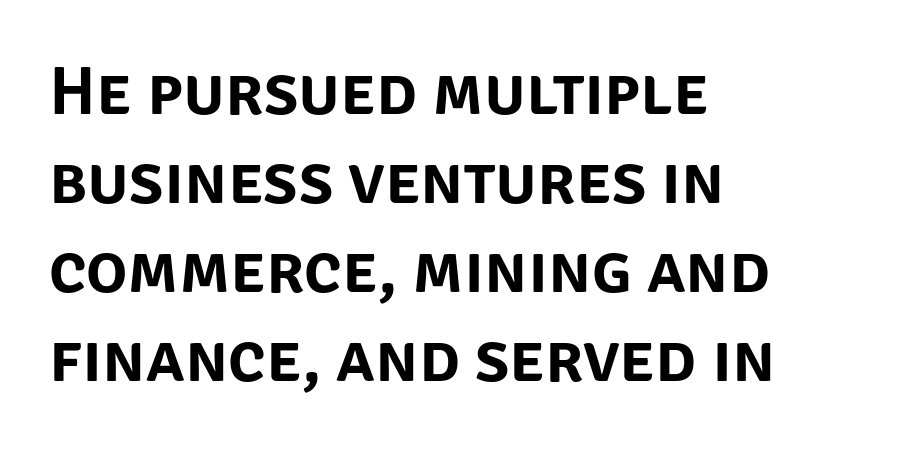
Notice how the passage keeps a crisp vertical edge on the left only. Underline: absent. These lines are composed in type without serifs. The letterforms sit shoulder to shoulder at normal distance. The rendering uses natural spacing where letterforms have individual widths. The leading is moderate, giving the passage an even texture.
